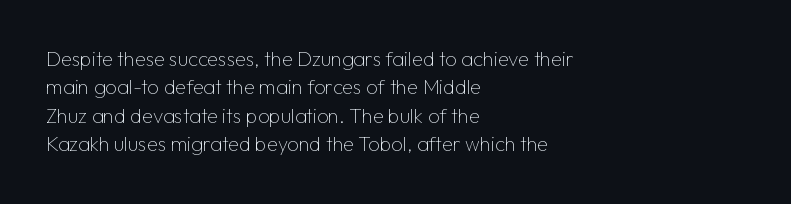
Q: Is the text bold? A: No.
Q: Is the text italic (slanted)? A: No, it is upright.
Q: Is the text underlined? A: No.
Q: How is the paragraph aligned? A: Left-aligned.
Q: Is the spacing between letters normal or unusually wide? A: Normal.
Q: Is the spacing between lines tight, normal or loose? A: Normal.
